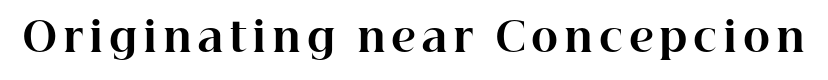
Q: Is the text bold? A: Yes.
Q: Is the text italic (slanted)? A: No, it is upright.
Q: Is the typeface a serif or a sans-serif typeface? A: Serif.
Q: Is the text underlined? A: No.
Q: Width (condensed, normal, or wide)? A: Normal.
Q: Stroke contrast? A: High.
Q: x-height? A: Medium.
Q: Monospaced? A: No.
